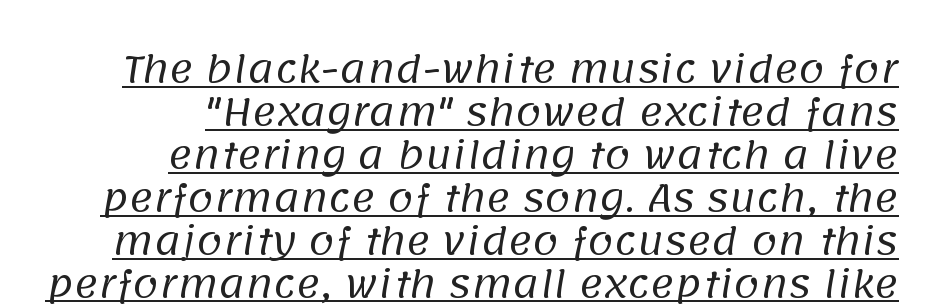
Stems here are at most as thick as an everyday book face. Glyph-to-glyph distance matches everyday printed text. In designer terms, the underline attribute is active on this setting. Is this a fixed-width face? No — the glyphs have proportional, varying widths. The paragraph has a hard right edge and a soft left edge. Serifs: no, the terminals of the letterforms are clean.
